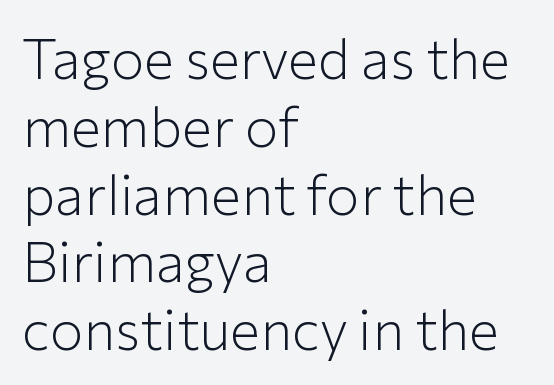
{"serif": "no", "italic": "no", "bold": "no", "weight": "light", "width": "normal", "stroke_contrast": "low", "x_height": "medium", "monospaced": "no", "underline": "no", "align": "left", "line_spacing_ratio": 1.21, "letter_spacing": "normal", "letter_spacing_em": 0.0, "glyph_px": 56}
